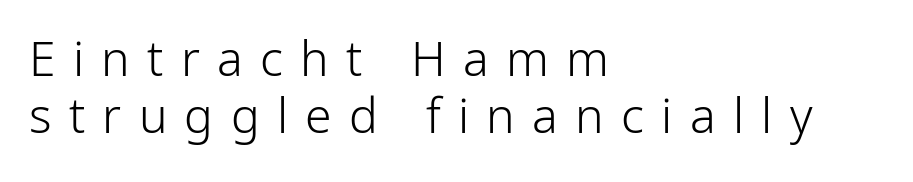
The image shows 48 px light, condensed sans-serif type, upright; set left-aligned, line spacing 1.18x, unusually wide letter spacing (+0.36 em), not underlined; low stroke contrast and a medium x-height.
